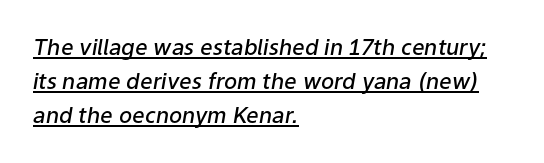
A continuous stroke trails under the words, as in a hyperlink. The sample has been set in demibold, a notch under bold. Tracking here is standard; glyphs follow each other at the usual distance. Visually the block forms a straight wall on the left and a jagged coastline on the right. Horizontal bands of white between lines are of average thickness.
